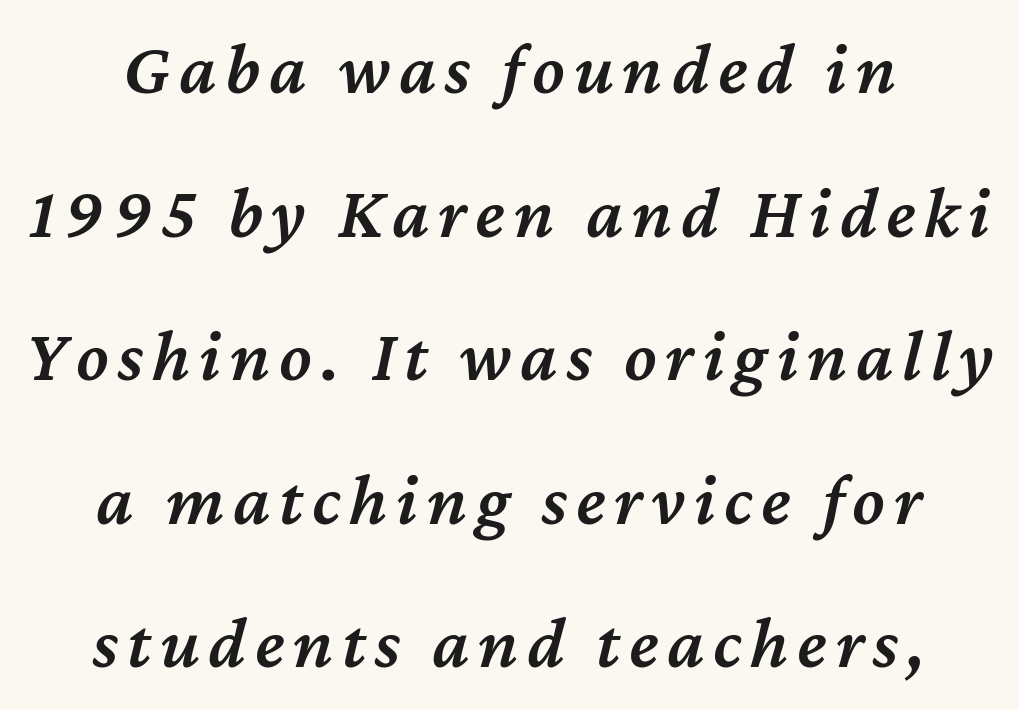
Q: Is the text bold? A: Semi-bold.
Q: Is the text italic (slanted)? A: Yes, it leans right by about 12 degrees.
Q: Is the text underlined? A: No.
Q: How is the paragraph aligned? A: Centered.
Q: Is the spacing between lines tight, normal or loose? A: Loose.
Q: Width (condensed, normal, or wide)? A: Normal.
Q: Stroke contrast? A: Medium.
Q: x-height? A: Medium.
Q: Monospaced? A: No.
